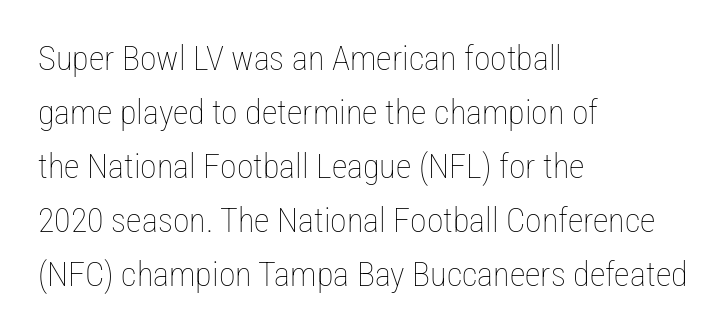
{"italic": "no", "bold": "no", "weight": "thin", "width": "condensed", "stroke_contrast": "low", "x_height": "medium", "monospaced": "no", "underline": "no", "align": "left", "line_spacing": "normal", "line_spacing_ratio": 1.59, "letter_spacing": "normal", "letter_spacing_em": 0.0, "glyph_px": 34}
